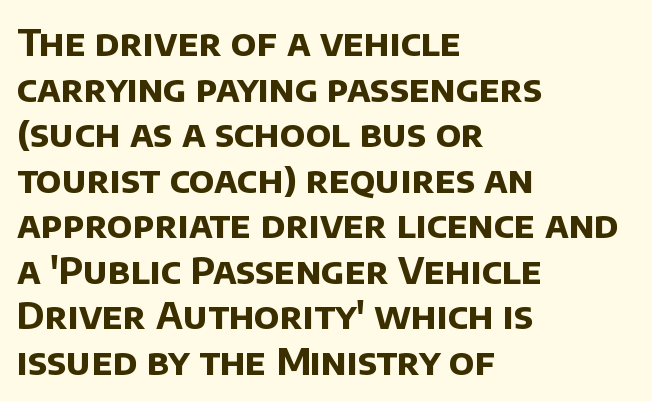
{"serif": "no", "bold": "yes", "weight": "bold", "width": "normal", "stroke_contrast": "low", "x_height": "large", "monospaced": "no", "underline": "no", "align": "left", "line_spacing_ratio": 1.23, "letter_spacing": "normal", "letter_spacing_em": 0.0, "glyph_px": 37}
